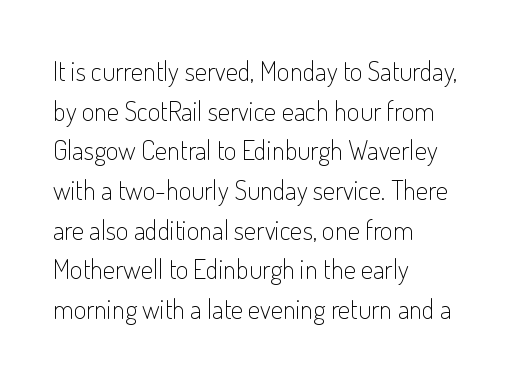
The image shows 27 px text type, upright; set left-aligned, normal line spacing (1.47x), normal letter spacing, not underlined.
